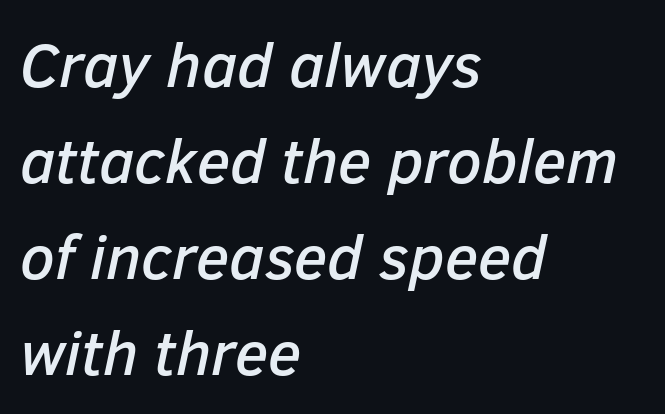
The image shows 62 px text type, italic (leaning right); set left-aligned, normal line spacing (1.55x), normal letter spacing, not underlined; low stroke contrast and a medium x-height.
